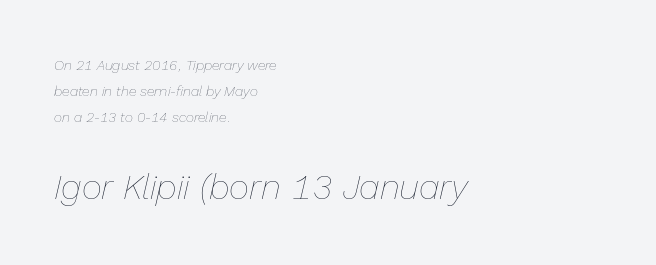
{"italic": "yes", "lean": "right", "slant_degrees": 13, "bold": "no", "weight": "thin", "width": "normal", "stroke_contrast": "low", "x_height": "medium", "monospaced": "no", "underline": "no", "align": "left", "line_spacing_ratio": 1.85, "letter_spacing": "normal", "letter_spacing_em": 0.0, "larger_block": "second", "size_ratio": 2.5, "glyph_px": 35}
